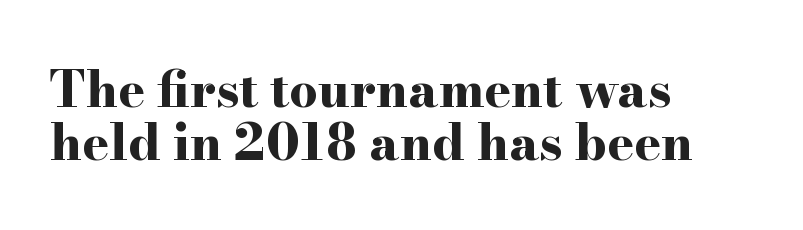
{"serif": "yes", "italic": "no", "bold": "yes", "weight": "bold", "width": "wide", "stroke_contrast": "high", "x_height": "small", "monospaced": "no", "underline": "no", "align": "left", "line_spacing": "tight", "line_spacing_ratio": 1.06, "letter_spacing": "normal", "letter_spacing_em": 0.0, "glyph_px": 50}
